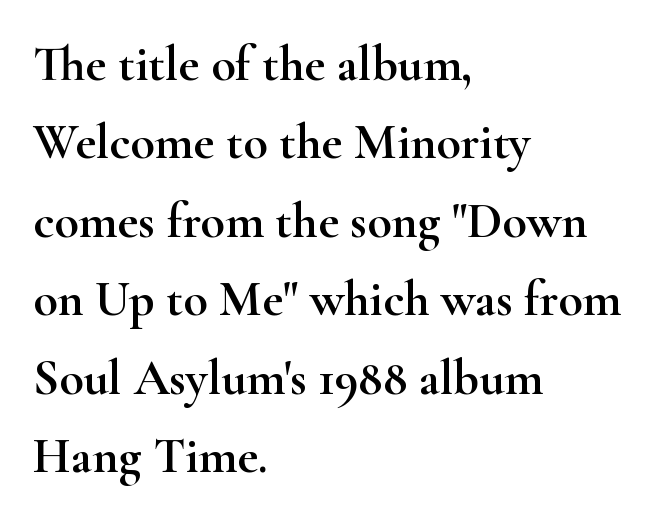
Q: Is the text italic (slanted)? A: No, it is upright.
Q: Is the typeface a serif or a sans-serif typeface? A: Serif.
Q: Is the text underlined? A: No.
Q: How is the paragraph aligned? A: Left-aligned.
Q: Is the spacing between letters normal or unusually wide? A: Normal.
Q: Is the spacing between lines tight, normal or loose? A: Normal.
Q: Width (condensed, normal, or wide)? A: Wide.
Q: Stroke contrast? A: High.
Q: x-height? A: Small.
Q: Monospaced? A: No.
